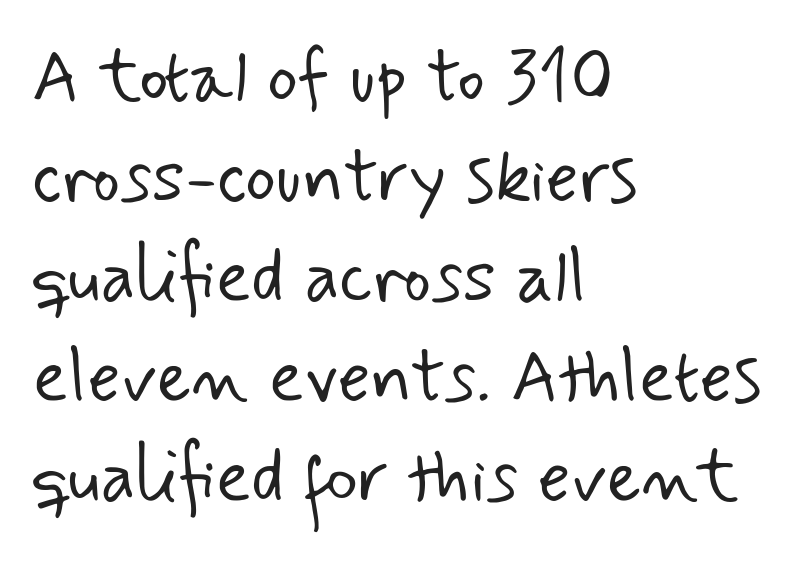
Q: Is the text bold? A: No.
Q: Is the typeface a serif or a sans-serif typeface? A: Sans-serif.
Q: Is the text underlined? A: No.
Q: How is the paragraph aligned? A: Left-aligned.
Q: Is the spacing between letters normal or unusually wide? A: Normal.
Q: Is the spacing between lines tight, normal or loose? A: Normal.
Q: Width (condensed, normal, or wide)? A: Normal.
Q: Stroke contrast? A: Low.
Q: x-height? A: Small.
Q: Monospaced? A: No.
